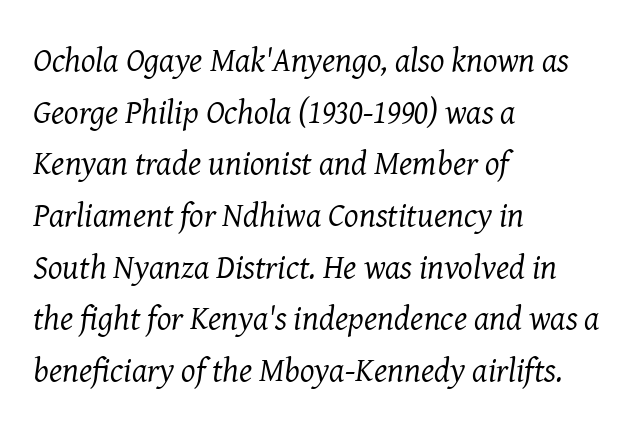
Q: Is the text bold? A: No.
Q: Is the text italic (slanted)? A: Yes, it leans right by about 8 degrees.
Q: Is the typeface a serif or a sans-serif typeface? A: Serif.
Q: Is the text underlined? A: No.
Q: How is the paragraph aligned? A: Left-aligned.
Q: Is the spacing between letters normal or unusually wide? A: Normal.
Q: Is the spacing between lines tight, normal or loose? A: Normal.
Q: Width (condensed, normal, or wide)? A: Normal.
Q: Stroke contrast? A: Medium.
Q: x-height? A: Medium.
Q: Monospaced? A: No.
